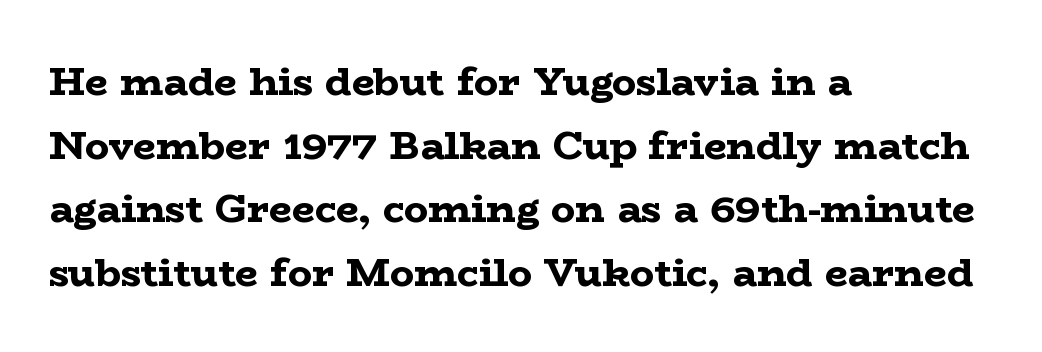
Compared with typical body copy, the letter spacing here is the same. Regarding leading, the lines here are spaced in the standard way. Students, this is bold: see how much ink each stroke carries. Quick note: underline off. The font family rendered here belongs to the serif group. Does the copy run flush right? No — it runs flush left.
